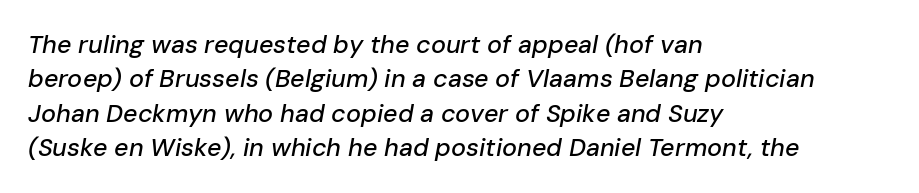
Q: Is the text italic (slanted)? A: Yes, it leans right by about 10 degrees.
Q: Is the text underlined? A: No.
Q: How is the paragraph aligned? A: Left-aligned.
Q: Is the spacing between letters normal or unusually wide? A: Normal.
Q: Is the spacing between lines tight, normal or loose? A: Normal.
